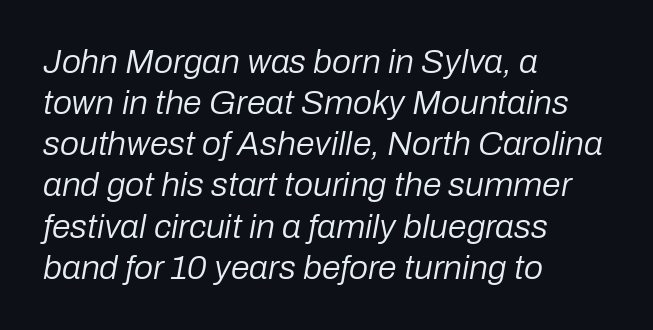
The image shows 34 px regular-weight type, italic (leaning right); set left-aligned, line spacing 1.21x, normal letter spacing, not underlined; low stroke contrast and a medium x-height.
